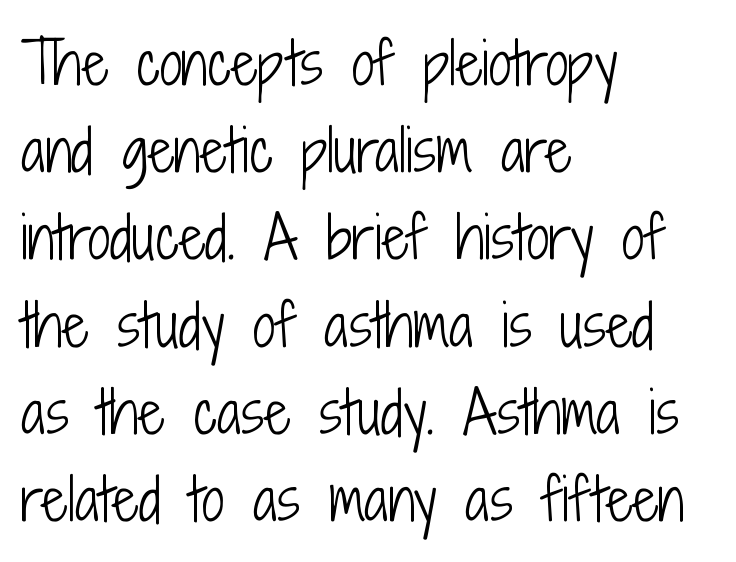
The glyphs are unaccompanied by any horizontal stroke below them. Think standard paragraph weight, or any step lighter than that. Examine the stroke ends and you'll find no serifs. This is the regular roman posture of the typeface.
